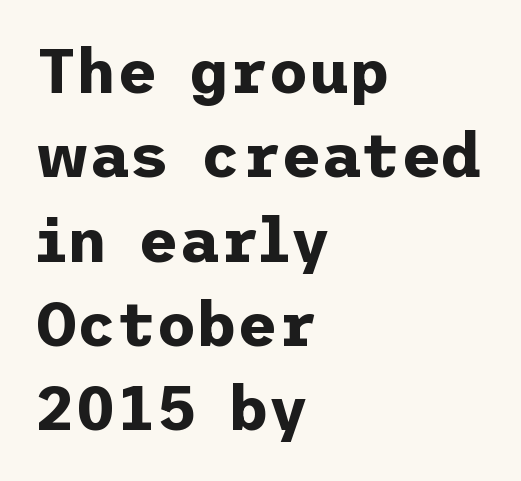
This sample uses plain, unmodified letter spacing. Style check: upright. This sample keeps an unexceptional amount of space between lines. The typeface chosen for these lines omits serifs. The sample has been set heavy, in full bold.
